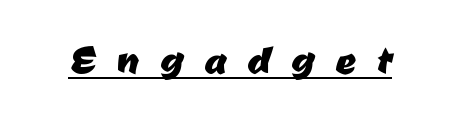
Q: Is the typeface a serif or a sans-serif typeface? A: Sans-serif.
Q: Is the text underlined? A: Yes.
Q: Is the spacing between letters normal or unusually wide? A: Unusually wide.
Q: Width (condensed, normal, or wide)? A: Normal.
Q: Stroke contrast? A: Low.
Q: x-height? A: Medium.
Q: Monospaced? A: No.
